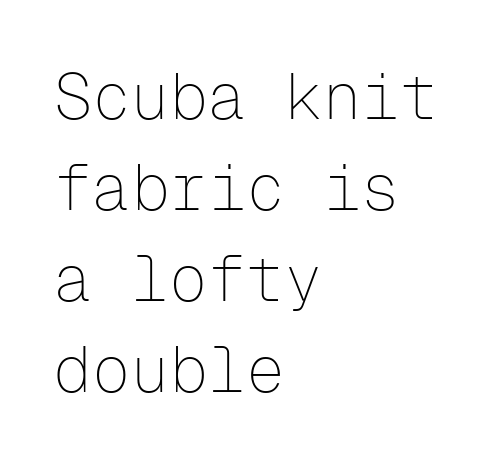
Stroke terminals: plain, sans-serif. Does the leading feel generous? No, just average. A typesetter would call this monospace, since all characters share one set width. Between one letter and the next there's only the usual sliver of space. The font sits on the lighter half of the weight spectrum, regular included.
